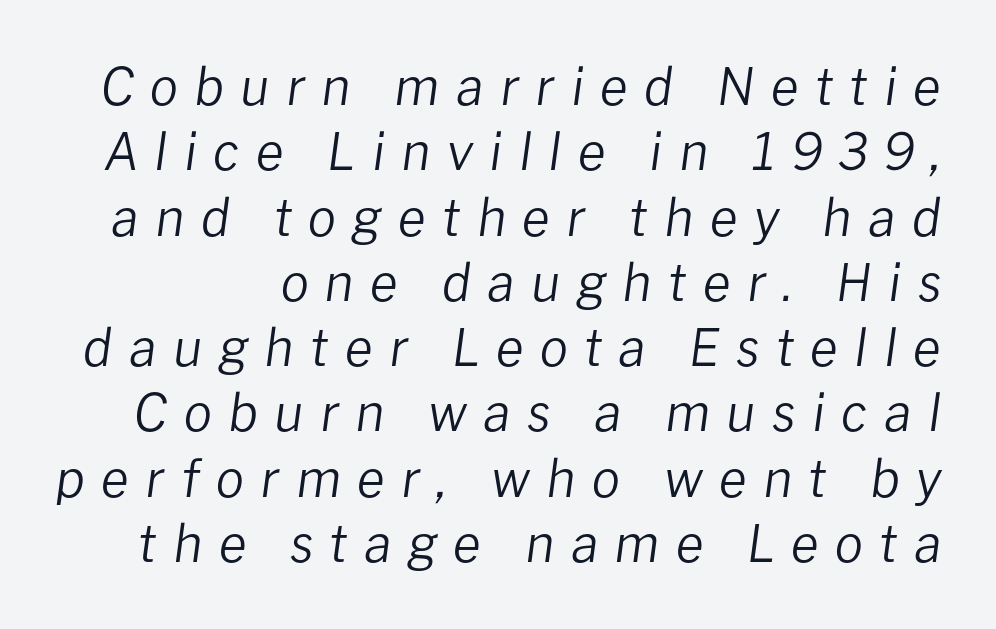
The image shows 51 px regular-weight type, italic (leaning right); set normal line spacing (1.28x), unusually wide letter spacing (+0.32 em), not underlined; low stroke contrast and a medium x-height.
